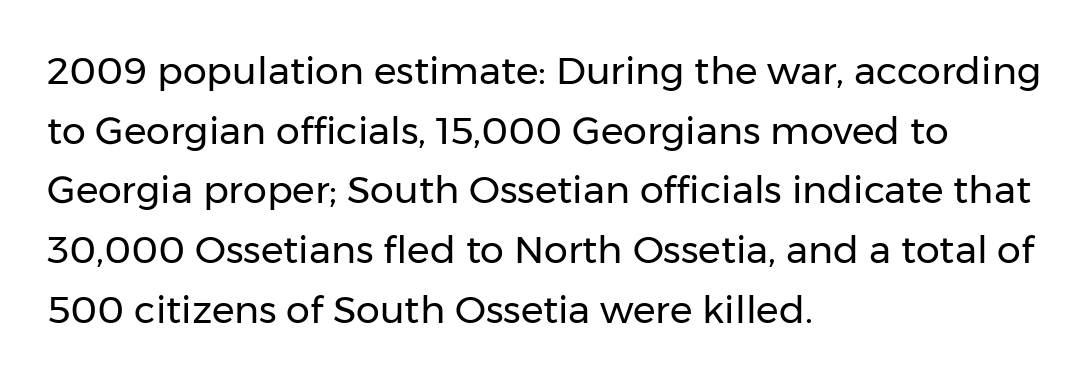
{"serif": "no", "italic": "no", "bold": "no", "weight": "regular", "width": "normal", "stroke_contrast": "low", "x_height": "medium", "monospaced": "no", "underline": "no", "align": "left", "line_spacing": "normal", "line_spacing_ratio": 1.57, "letter_spacing": "normal", "letter_spacing_em": 0.0, "glyph_px": 38}
